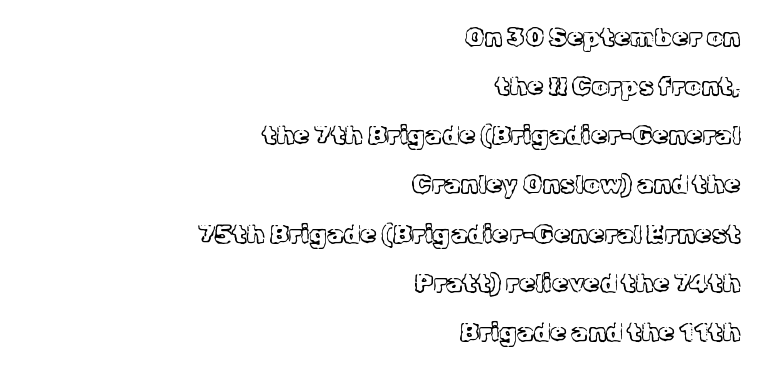
{"italic": "no", "bold": "no", "underline": "no", "align": "right", "line_spacing_ratio": 1.89, "letter_spacing": "normal", "letter_spacing_em": 0.0, "glyph_px": 26}
